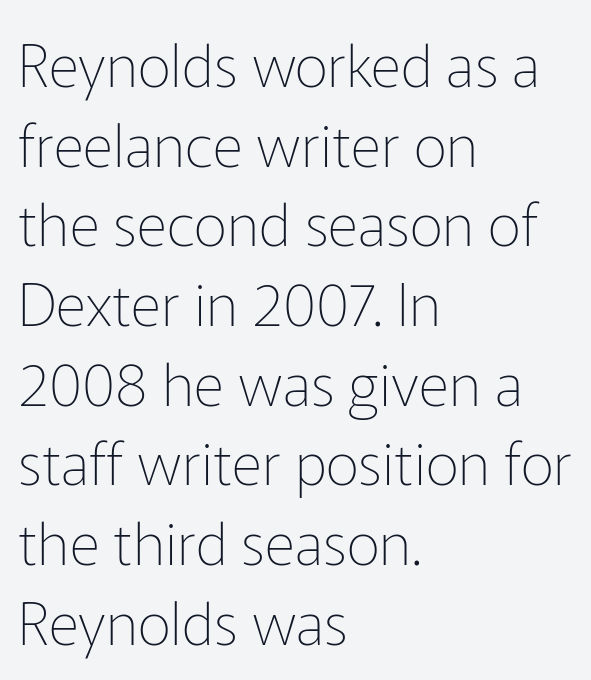
Character widths vary here, with narrow letters taking less room than wide ones. This sample keeps an unexceptional amount of space between lines. Summary of weight: not heavy and not bold. Stroke terminals: plain, sans-serif. This rendering uses left alignment, leaving the right contour irregular.
